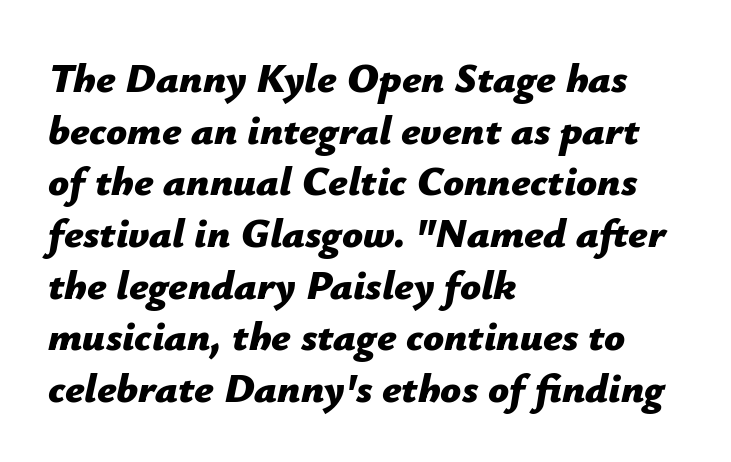
Stroke thickness is high; the sample reads as a true bold. In CSS terms this would be text-align: left. The letters advance in unequal steps, a hallmark of proportional type. Standard letterfit; no display-style spreading of the glyphs.
